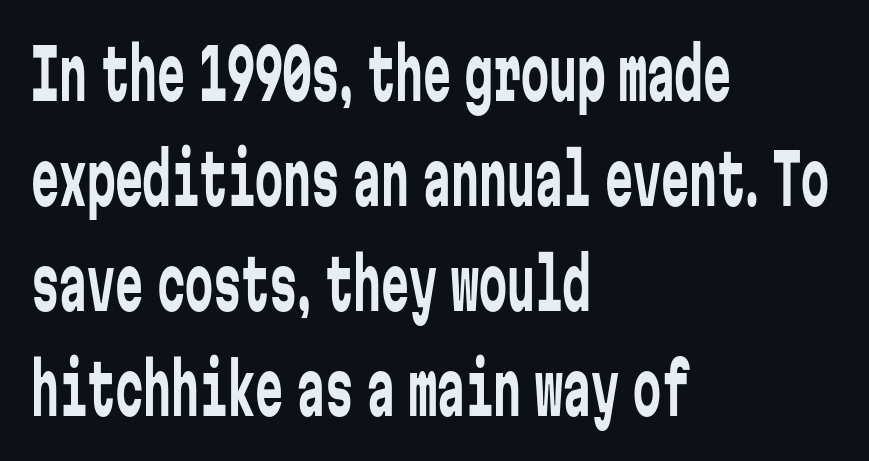
{"serif": "no", "italic": "no", "bold": "no", "weight": "regular", "width": "condensed", "stroke_contrast": "low", "x_height": "medium", "monospaced": "yes", "underline": "no", "align": "left", "line_spacing": "normal", "line_spacing_ratio": 1.5, "letter_spacing": "normal", "letter_spacing_em": 0.0, "glyph_px": 70}
